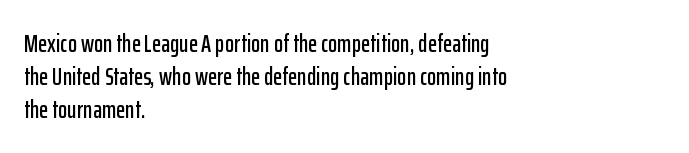
The image shows 24 px text type, upright; set left-aligned, normal line spacing (1.37x), normal letter spacing, not underlined.
